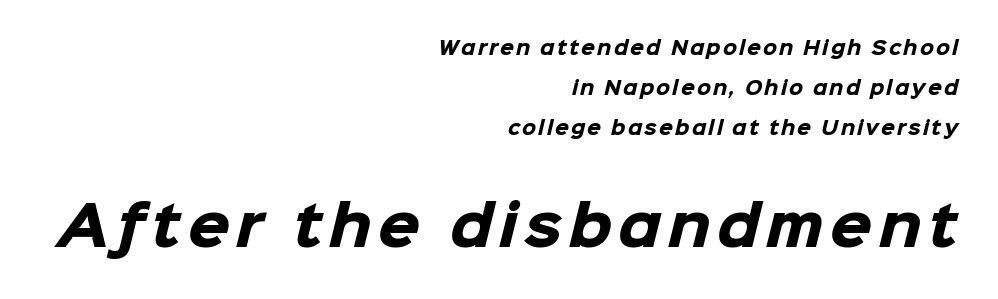
{"serif": "no", "bold": "yes", "weight": "heavy", "width": "normal", "stroke_contrast": "low", "x_height": "medium", "monospaced": "no", "underline": "no", "align": "right", "line_spacing": "loose", "line_spacing_ratio": 2.22, "larger_block": "second", "size_ratio": 3.0, "glyph_px": 54}
